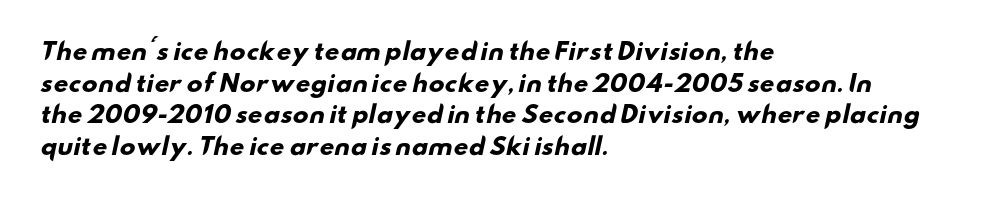
The image shows 23 px bold type; set left-aligned, normal line spacing (1.38x), normal letter spacing, not underlined.
